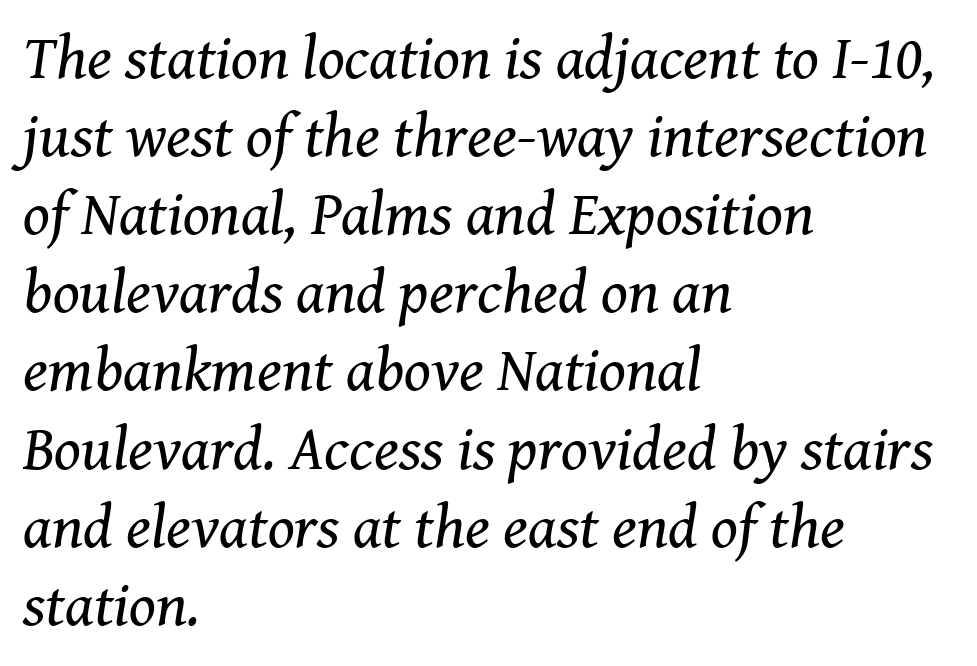
Check the space under the baseline: it is left empty. The letters advance in unequal steps, a hallmark of proportional type. Leftover space on each line is placed entirely after the last word. One glance says typical: line gaps are just what's usual. The face used here is seriffed, in the tradition of book romans.
